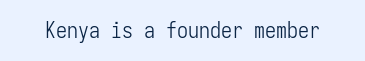
{"italic": "no", "bold": "no", "underline": "no", "letter_spacing": "normal", "letter_spacing_em": 0.0, "glyph_px": 22}
